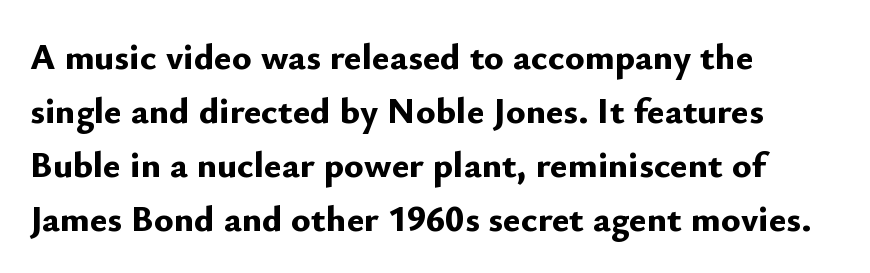
Short note: letters normally spaced. A typesetter would call this leading conventional body-copy spacing. A dark, heavy texture on the line: the type is bold. Font category for this specimen: sans-serif. Proportional: the letters do not fall into vertical columns. Rule under the text: the space is simply empty.
